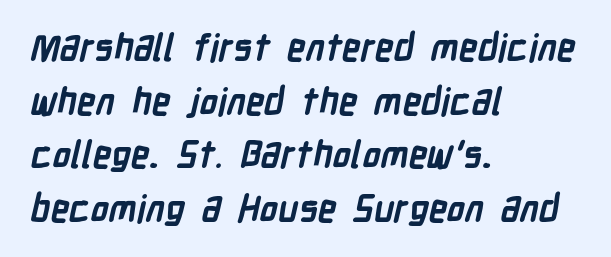
Q: Is the text bold? A: Yes.
Q: Is the typeface a serif or a sans-serif typeface? A: Sans-serif.
Q: Is the text underlined? A: No.
Q: How is the paragraph aligned? A: Left-aligned.
Q: Is the spacing between letters normal or unusually wide? A: Normal.
Q: Is the spacing between lines tight, normal or loose? A: Normal.
Q: Width (condensed, normal, or wide)? A: Condensed.
Q: Stroke contrast? A: Low.
Q: x-height? A: Medium.
Q: Monospaced? A: No.
